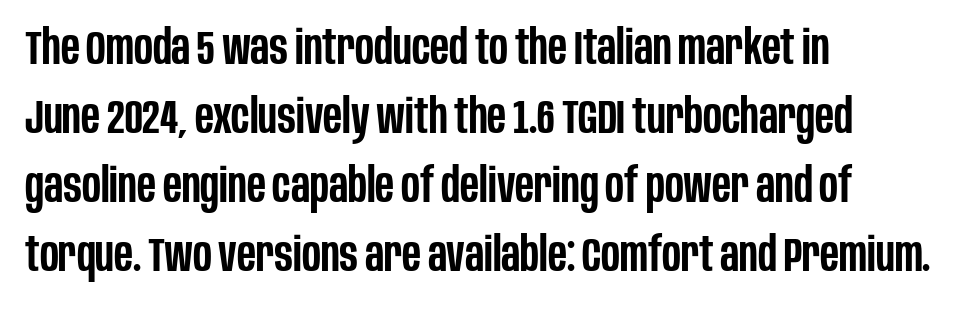
The image shows 48 px semibold, condensed sans-serif type, upright; set left-aligned, normal line spacing (1.44x), normal letter spacing, not underlined; low stroke contrast and a large x-height.
